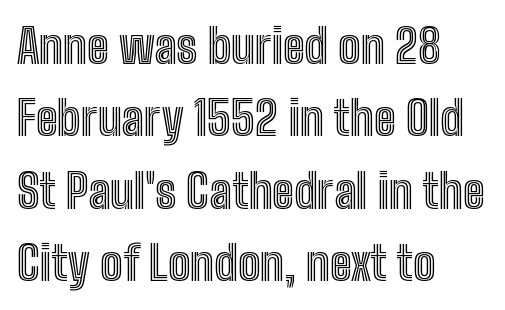
{"italic": "no", "width": "condensed", "x_height": "medium", "monospaced": "no", "underline": "no", "align": "left", "line_spacing": "normal", "line_spacing_ratio": 1.54, "letter_spacing": "normal", "letter_spacing_em": 0.0, "glyph_px": 47}
